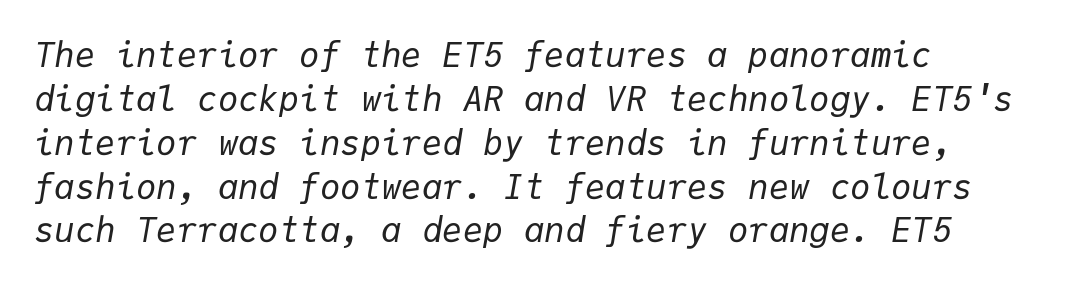
Looks like terminal output: every glyph gets an equal slot. The text block is weighted toward the left margin, trailing off unevenly rightward. Normally led — the rows are evenly, conventionally spaced. Think standard paragraph weight, or any step lighter than that. The type is set solid horizontally, with unmodified tracking. Quick note: italic.
